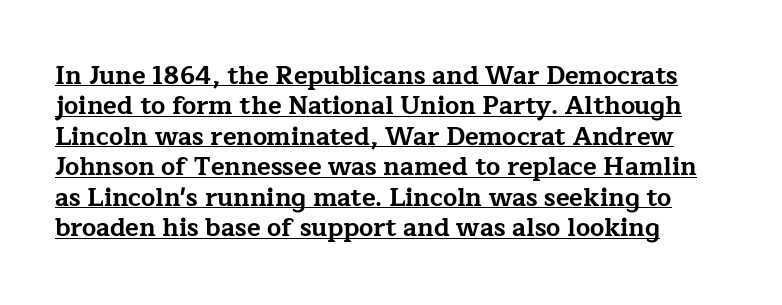
Honestly, the letter spacing is just normal — you wouldn't notice it. The strokes are fattened all the way to bold. Notice how a bar underscores the lettering throughout. Every character sits straight up, as roman type does.
